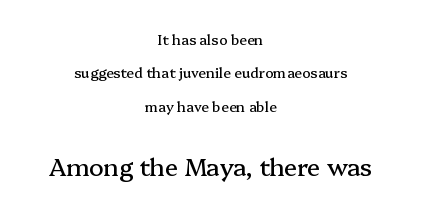
The image shows 24 px text type, upright; set centered, loose line spacing (2.39x), normal letter spacing, not underlined; the second (bottom) block is 1.71x larger.
